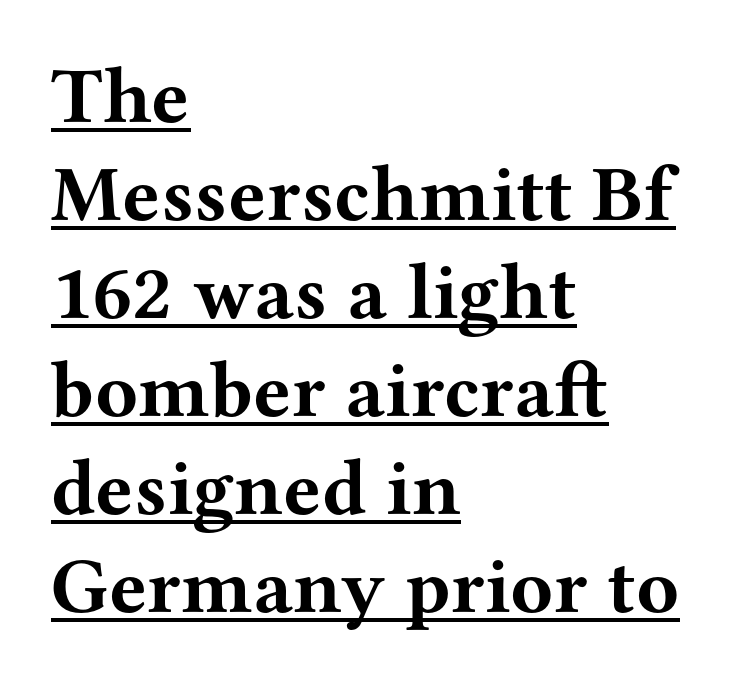
Q: Is the text bold? A: Yes.
Q: Is the text italic (slanted)? A: No, it is upright.
Q: Is the typeface a serif or a sans-serif typeface? A: Serif.
Q: Is the text underlined? A: Yes.
Q: How is the paragraph aligned? A: Left-aligned.
Q: Is the spacing between letters normal or unusually wide? A: Normal.
Q: Width (condensed, normal, or wide)? A: Wide.
Q: Stroke contrast? A: Medium.
Q: x-height? A: Medium.
Q: Monospaced? A: No.
